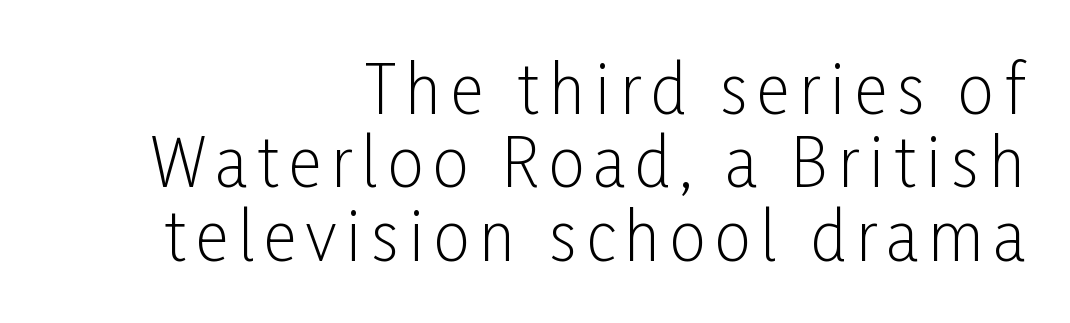
The image shows 65 px light, condensed sans-serif type, upright; set right-aligned, tight line spacing (1.13x), not underlined; low stroke contrast and a medium x-height.
